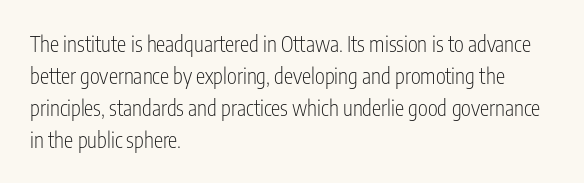
Vertical strokes here are truly vertical. The paragraph has a hard left edge and a soft right edge. The rendering uses a moderate line-height, typical for paragraphs. The cut favours lightness, reaching ordinary text weight at its darkest.
